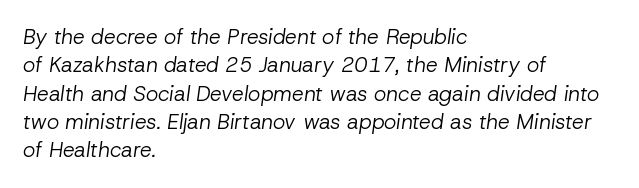
Letters have the restrained weight of plain body copy at most. In terms of leading, this rendering sits right in the middle. Here the glyphs are tracked normally, forming tight word shapes. Emphasis-style slanted type is in use. Only glyphs here, with clear space below each row.
